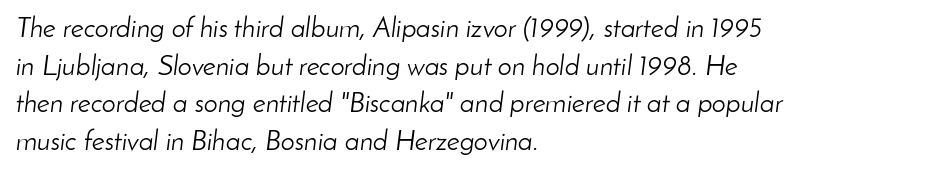
The passage is arranged the way most books set body copy — flush left. A light-to-regular cut is what we see here. Would a proofreader flag this as italicized? Yes. The rendering uses natural spacing where letterforms have individual widths. The space beneath each line is pristine and unruled. The rendering keeps characters at their native spacing.
